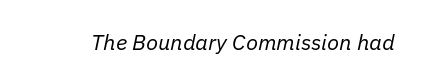
Q: Is the text bold? A: No.
Q: Is the text italic (slanted)? A: Yes, it leans right by about 11 degrees.
Q: Is the text underlined? A: No.
Q: Is the spacing between letters normal or unusually wide? A: Normal.
